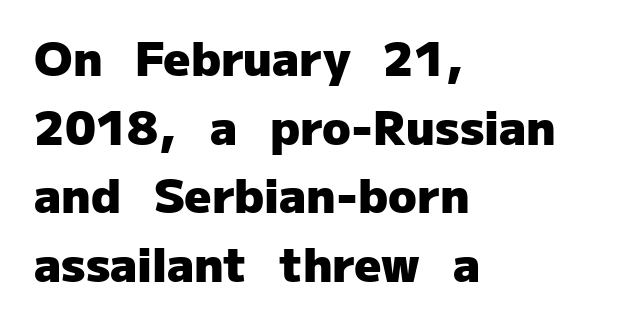
Q: Is the text bold? A: Yes.
Q: Is the text italic (slanted)? A: No, it is upright.
Q: Is the typeface a serif or a sans-serif typeface? A: Sans-serif.
Q: Is the text underlined? A: No.
Q: How is the paragraph aligned? A: Left-aligned.
Q: Is the spacing between letters normal or unusually wide? A: Normal.
Q: Is the spacing between lines tight, normal or loose? A: Normal.
Q: Width (condensed, normal, or wide)? A: Normal.
Q: Stroke contrast? A: Low.
Q: x-height? A: Medium.
Q: Monospaced? A: No.
